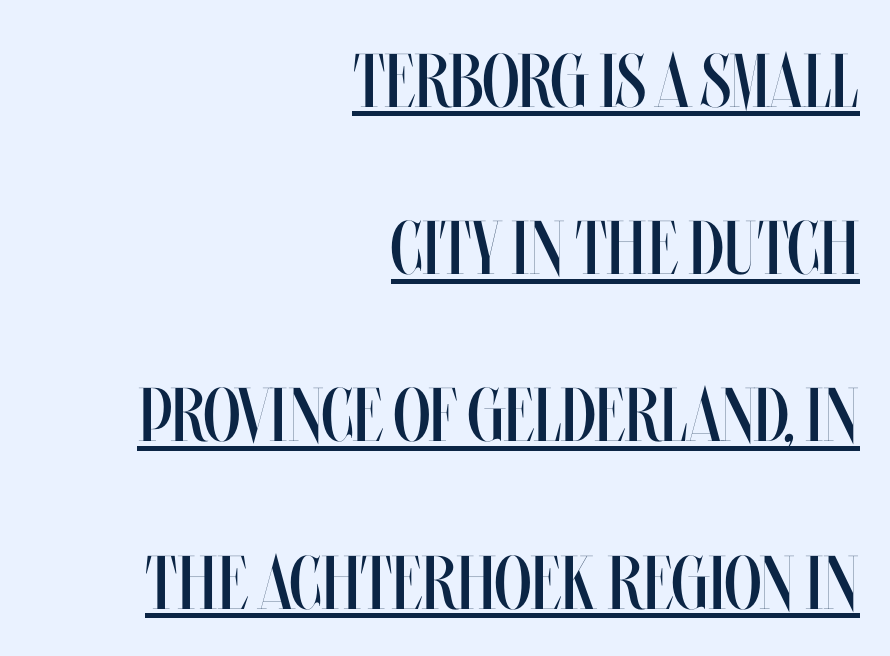
The image shows 76 px regular-weight, condensed type, upright; set right-aligned, loose line spacing (2.2x), normal letter spacing, underlined; medium stroke contrast and a large x-height.
